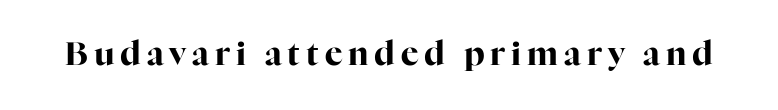
The image shows 33 px bold serif type, upright; set not underlined; high stroke contrast and a medium x-height.
